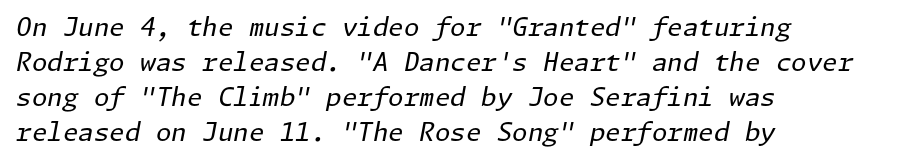
The image shows 25 px text type, italic (leaning right); set left-aligned, normal line spacing (1.4x), normal letter spacing, not underlined.
